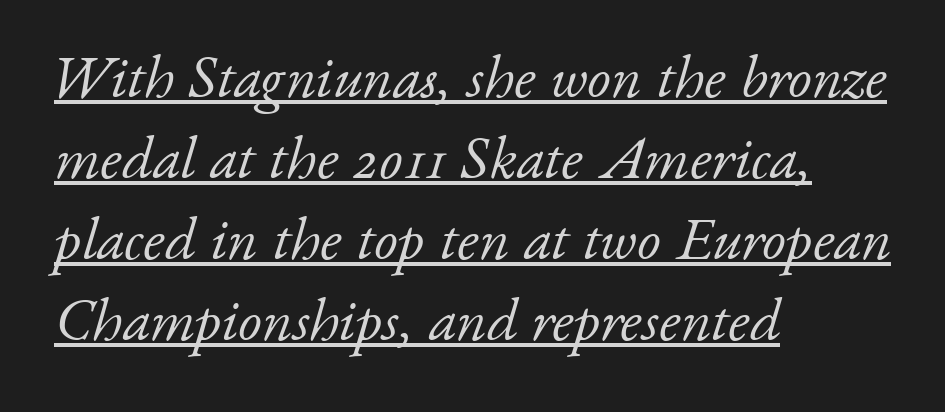
{"serif": "yes", "italic": "yes", "lean": "right", "slant_degrees": 17, "bold": "no", "weight": "light", "width": "normal", "stroke_contrast": "low", "x_height": "small", "monospaced": "no", "underline": "yes", "align": "left", "line_spacing": "normal", "line_spacing_ratio": 1.35, "letter_spacing": "normal", "letter_spacing_em": 0.0, "glyph_px": 60}
